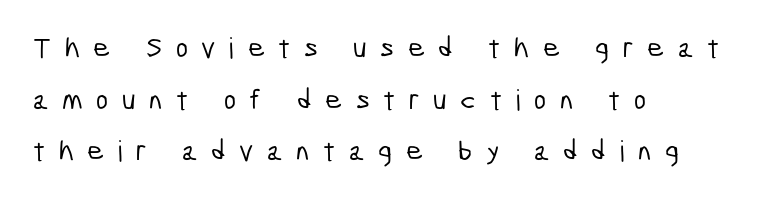
Q: Is the typeface a serif or a sans-serif typeface? A: Sans-serif.
Q: Is the text underlined? A: No.
Q: How is the paragraph aligned? A: Left-aligned.
Q: Is the spacing between letters normal or unusually wide? A: Unusually wide.
Q: Width (condensed, normal, or wide)? A: Condensed.
Q: Stroke contrast? A: Low.
Q: x-height? A: Medium.
Q: Monospaced? A: No.
